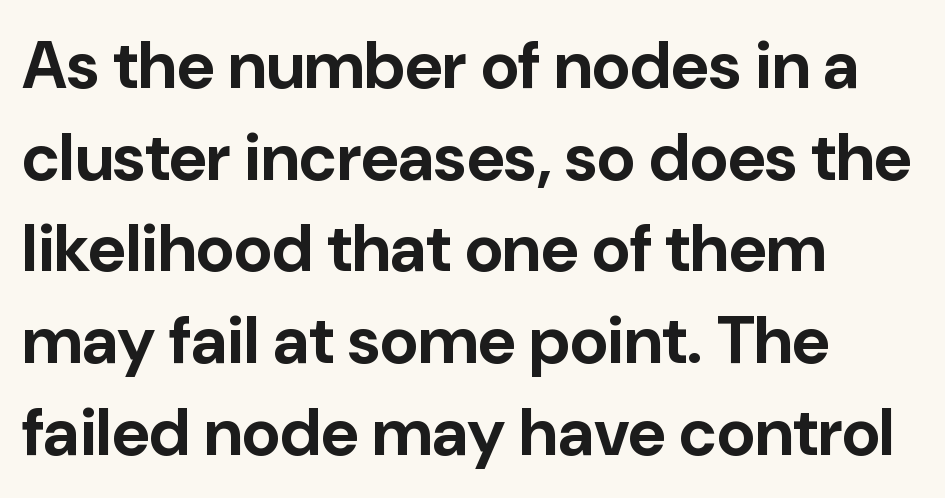
Q: Is the text bold? A: Yes.
Q: Is the text italic (slanted)? A: No, it is upright.
Q: Is the typeface a serif or a sans-serif typeface? A: Sans-serif.
Q: Is the text underlined? A: No.
Q: How is the paragraph aligned? A: Left-aligned.
Q: Is the spacing between letters normal or unusually wide? A: Normal.
Q: Is the spacing between lines tight, normal or loose? A: Normal.
Q: Width (condensed, normal, or wide)? A: Normal.
Q: Stroke contrast? A: Low.
Q: x-height? A: Medium.
Q: Monospaced? A: No.
